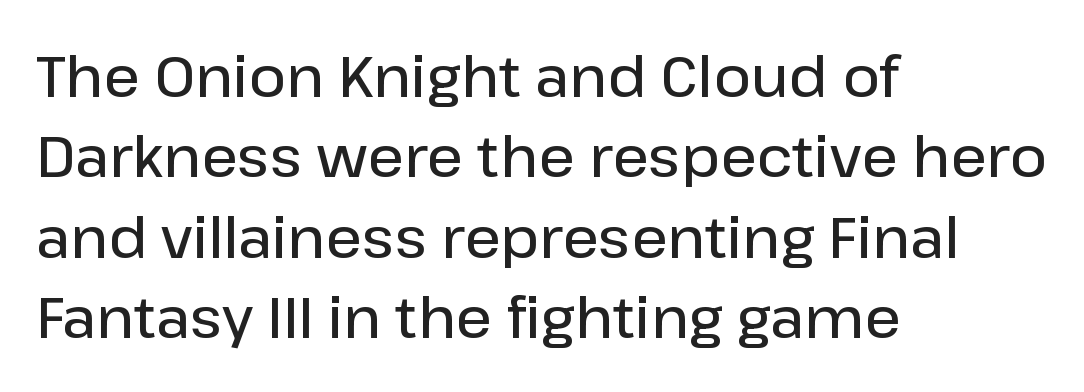
The image shows 57 px semibold sans-serif type, upright; set left-aligned, normal line spacing (1.41x), normal letter spacing, not underlined; low stroke contrast and a medium x-height.
